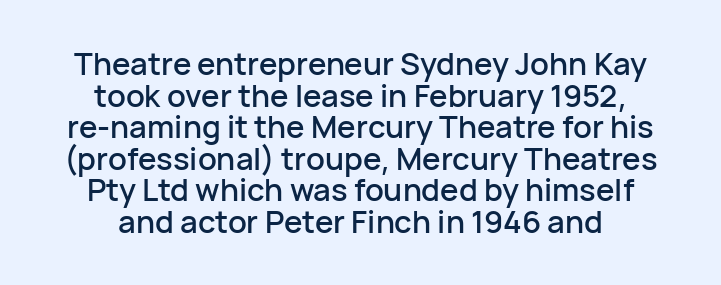
The image shows 31 px sans-serif type, upright; set centered, tight line spacing (1.02x), normal letter spacing, not underlined; low stroke contrast and a medium x-height.
